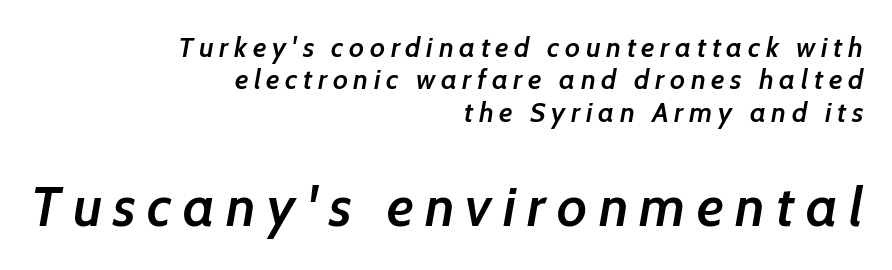
The image shows 56 px semibold sans-serif type; set right-aligned, line spacing 1.16x, unusually wide letter spacing (+0.2 em), not underlined; the second (bottom) block is 2.0x larger; low stroke contrast and a medium x-height.
